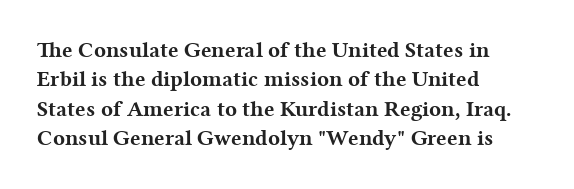
{"italic": "no", "bold": "yes", "underline": "no", "align": "left", "line_spacing": "normal", "line_spacing_ratio": 1.34, "letter_spacing": "normal", "letter_spacing_em": 0.0, "glyph_px": 22}
